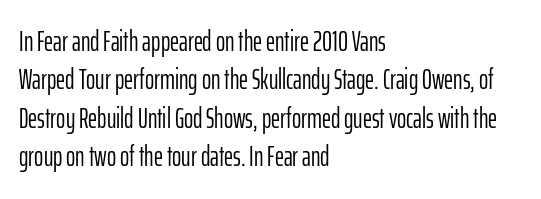
{"serif": "no", "italic": "no", "bold": "no", "weight": "light", "width": "condensed", "stroke_contrast": "low", "x_height": "medium", "monospaced": "no", "underline": "no", "align": "left", "line_spacing": "normal", "line_spacing_ratio": 1.37, "letter_spacing": "normal", "letter_spacing_em": 0.0, "glyph_px": 28}
